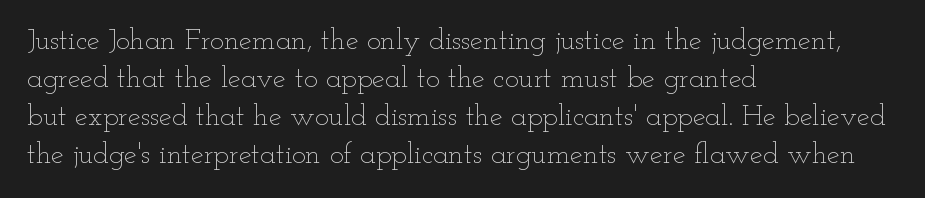
{"italic": "no", "bold": "no", "weight": "thin", "width": "wide", "stroke_contrast": "low", "x_height": "small", "monospaced": "no", "underline": "no", "align": "left", "line_spacing": "normal", "line_spacing_ratio": 1.31, "letter_spacing": "normal", "letter_spacing_em": 0.0, "glyph_px": 29}
